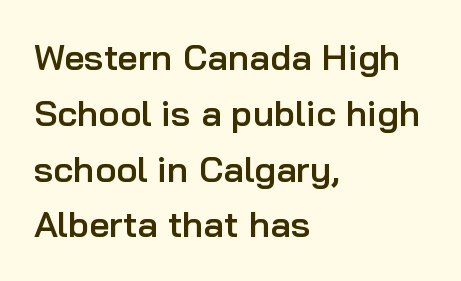
The image shows 36 px semibold sans-serif type, upright; set left-aligned, normal line spacing (1.55x), normal letter spacing, not underlined; low stroke contrast and a medium x-height.
